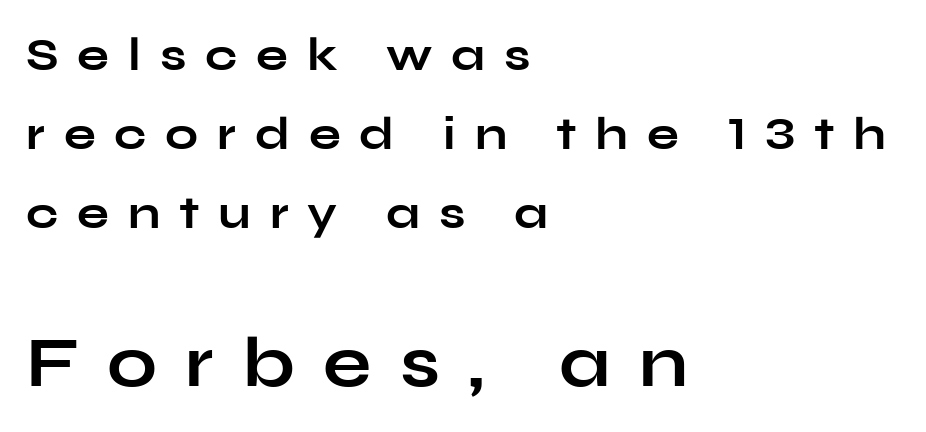
Q: Is the text bold? A: Yes.
Q: Is the text italic (slanted)? A: No, it is upright.
Q: Is the typeface a serif or a sans-serif typeface? A: Sans-serif.
Q: Is the text underlined? A: No.
Q: How is the paragraph aligned? A: Left-aligned.
Q: Is the spacing between letters normal or unusually wide? A: Unusually wide.
Q: Is the spacing between lines tight, normal or loose? A: Normal.
Q: Which block of text is set in a larger size, the first (top) or the second (bottom)? A: The second (bottom) one.
Q: Width (condensed, normal, or wide)? A: Wide.
Q: Stroke contrast? A: Low.
Q: x-height? A: Medium.
Q: Monospaced? A: No.
